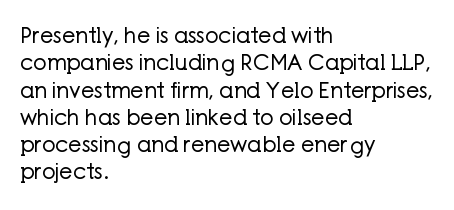
Reading down the block, your eye returns to a fixed left position each line. The weight tops out at a normal text grade. Interline gaps are of average width in this sample. The letters sit at their default tracking, neither squeezed nor spread.
